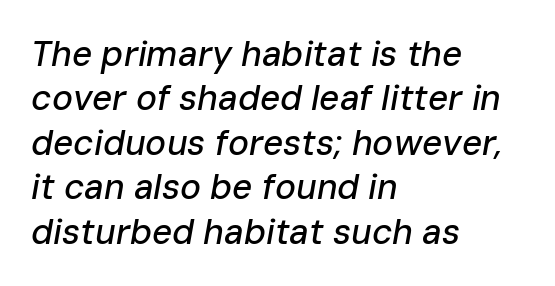
The image shows 35 px text type, italic (leaning right); set left-aligned, normal line spacing (1.27x), normal letter spacing, not underlined; low stroke contrast and a medium x-height.
